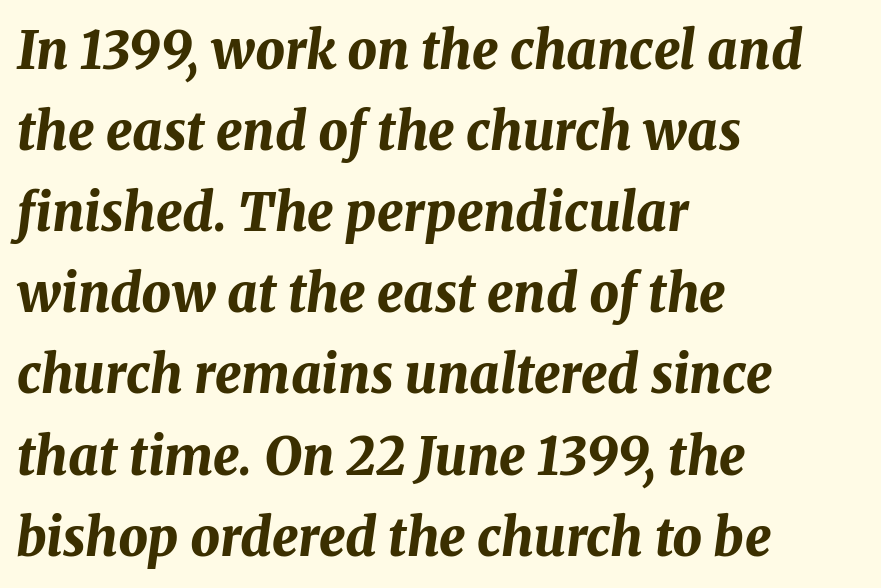
{"italic": "yes", "lean": "right", "slant_degrees": 8, "bold": "yes", "weight": "bold", "width": "normal", "stroke_contrast": "medium", "x_height": "medium", "monospaced": "no", "underline": "no", "align": "left", "line_spacing": "normal", "line_spacing_ratio": 1.56, "letter_spacing": "normal", "letter_spacing_em": 0.0, "glyph_px": 52}
